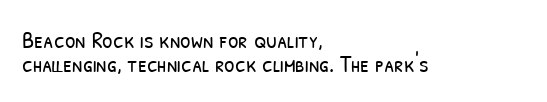
{"bold": "no", "underline": "no", "align": "left", "line_spacing": "tight", "line_spacing_ratio": 0.99, "letter_spacing": "normal", "letter_spacing_em": 0.0, "glyph_px": 24}
